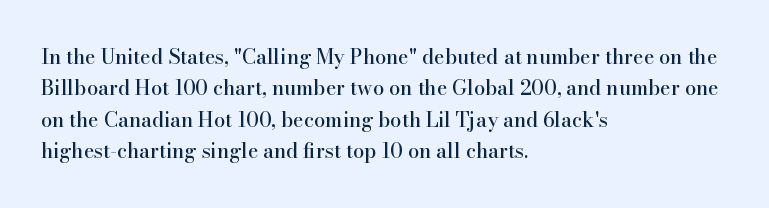
Q: Is the text italic (slanted)? A: No, it is upright.
Q: Is the text underlined? A: No.
Q: How is the paragraph aligned? A: Left-aligned.
Q: Is the spacing between letters normal or unusually wide? A: Normal.
Q: Is the spacing between lines tight, normal or loose? A: Normal.
